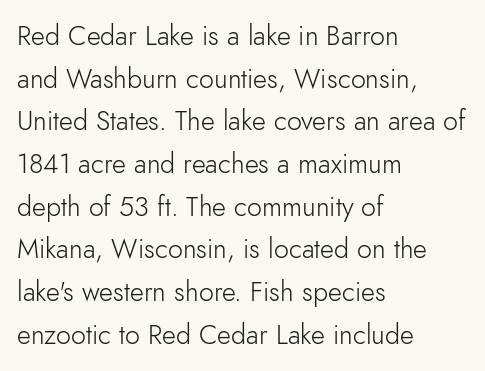
{"italic": "no", "bold": "no", "underline": "no", "align": "left", "line_spacing": "normal", "line_spacing_ratio": 1.58, "letter_spacing": "normal", "letter_spacing_em": 0.0, "glyph_px": 27}
